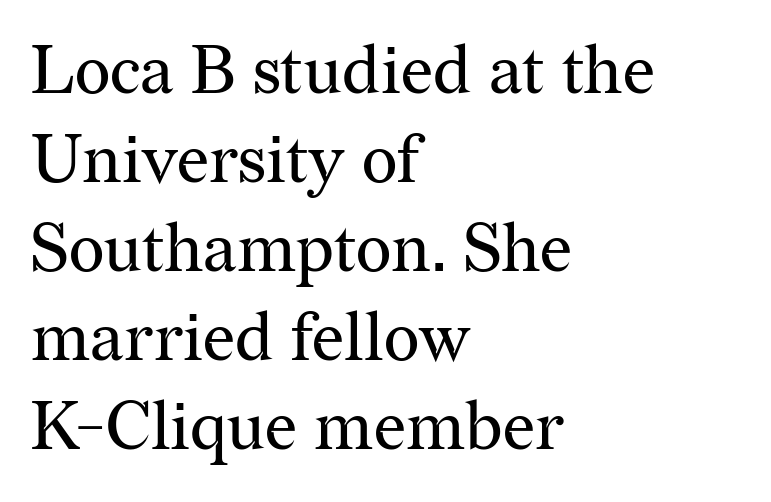
The image shows 68 px regular-weight serif type, upright; set left-aligned, normal line spacing (1.31x), normal letter spacing, not underlined; medium stroke contrast and a medium x-height.
